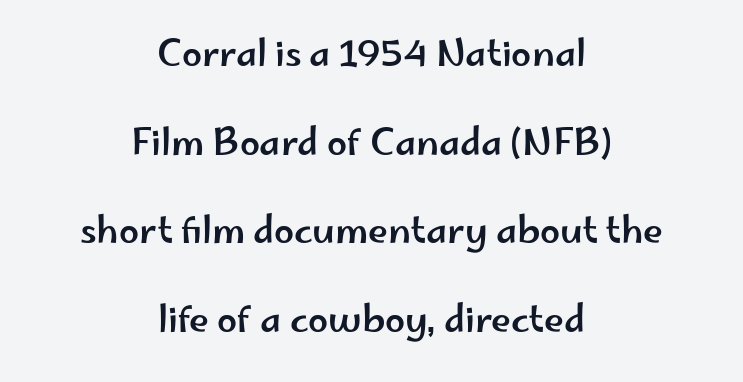
Rule under the text: the space is simply empty. Vertical spacing — loose. No extra tracking has been applied to these lines. The letters advance in unequal steps, a hallmark of proportional type.
